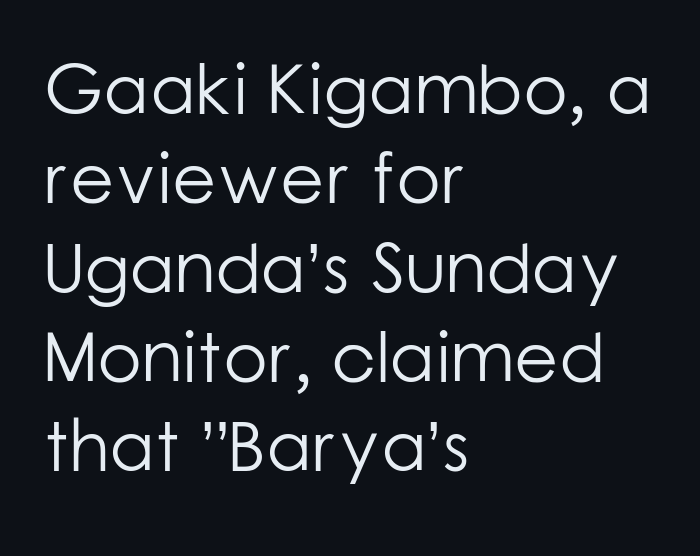
The image shows 72 px light sans-serif type, upright; set left-aligned, line spacing 1.24x, normal letter spacing, not underlined; low stroke contrast and a medium x-height.
